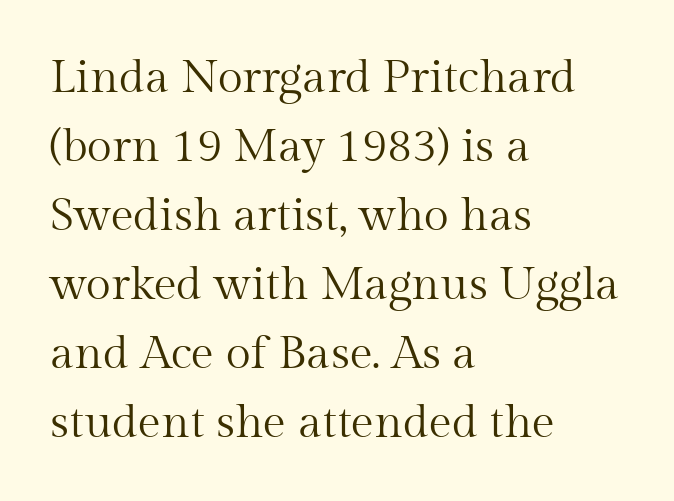
{"serif": "yes", "italic": "no", "bold": "no", "weight": "regular", "width": "normal", "stroke_contrast": "medium", "x_height": "medium", "monospaced": "no", "underline": "no", "align": "left", "line_spacing": "normal", "line_spacing_ratio": 1.5, "letter_spacing": "normal", "letter_spacing_em": 0.0, "glyph_px": 46}
